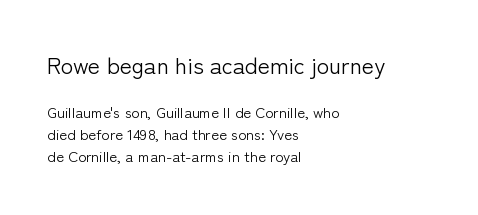
The image shows 23 px text type, upright; set left-aligned, normal line spacing (1.49x), normal letter spacing, not underlined; the first (top) block is 1.53x larger.
